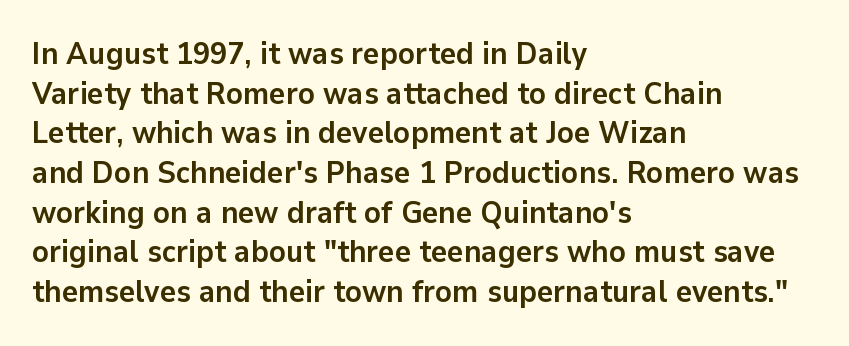
Q: Is the text bold? A: Yes.
Q: Is the text italic (slanted)? A: No, it is upright.
Q: Is the typeface a serif or a sans-serif typeface? A: Sans-serif.
Q: Is the text underlined? A: No.
Q: How is the paragraph aligned? A: Left-aligned.
Q: Is the spacing between letters normal or unusually wide? A: Normal.
Q: Is the spacing between lines tight, normal or loose? A: Normal.
Q: Width (condensed, normal, or wide)? A: Normal.
Q: Stroke contrast? A: Low.
Q: x-height? A: Medium.
Q: Monospaced? A: No.
